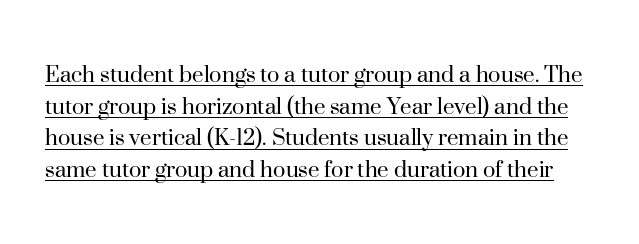
Q: Is the text bold? A: No.
Q: Is the text italic (slanted)? A: No, it is upright.
Q: Is the text underlined? A: Yes.
Q: Is the spacing between letters normal or unusually wide? A: Normal.
